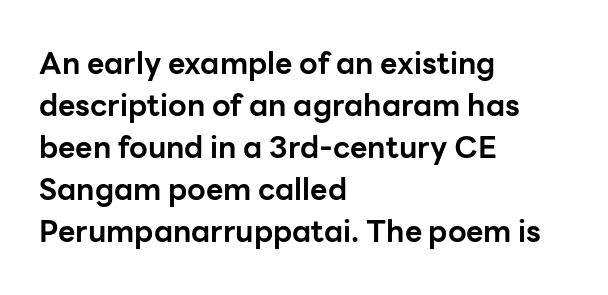
Q: Is the text bold? A: Yes.
Q: Is the text italic (slanted)? A: No, it is upright.
Q: Is the typeface a serif or a sans-serif typeface? A: Sans-serif.
Q: Is the text underlined? A: No.
Q: How is the paragraph aligned? A: Left-aligned.
Q: Is the spacing between letters normal or unusually wide? A: Normal.
Q: Is the spacing between lines tight, normal or loose? A: Normal.
Q: Width (condensed, normal, or wide)? A: Normal.
Q: Stroke contrast? A: Low.
Q: x-height? A: Medium.
Q: Monospaced? A: No.
